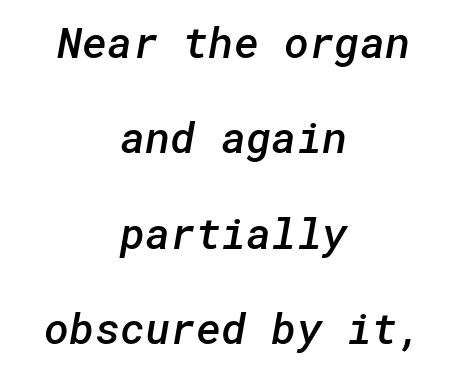
The image shows 43 px semibold sans-serif type; set centered, loose line spacing (2.22x), normal letter spacing, not underlined; low stroke contrast and a medium x-height.
